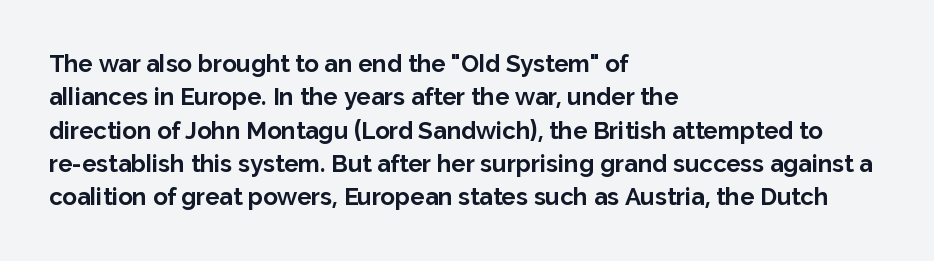
{"italic": "no", "bold": "yes", "underline": "no", "align": "left", "line_spacing": "normal", "line_spacing_ratio": 1.39, "letter_spacing": "normal", "letter_spacing_em": 0.0, "glyph_px": 24}
